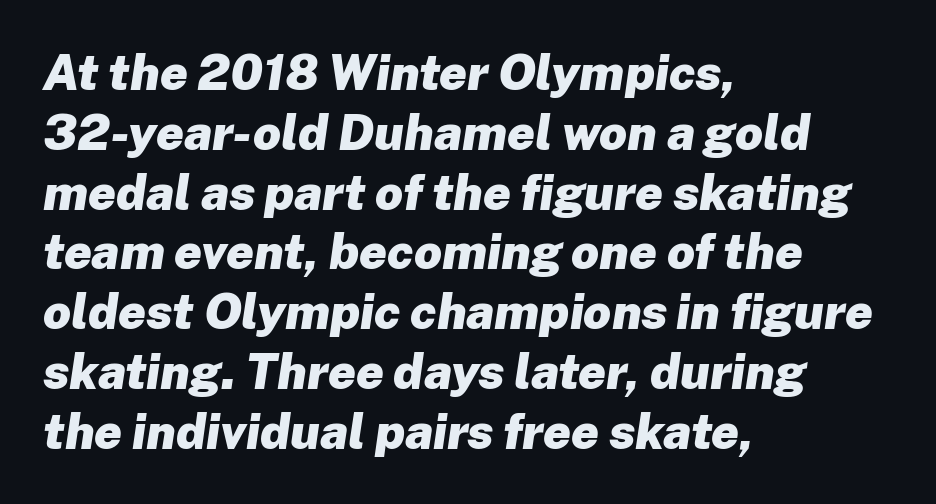
Varying glyph widths throughout — classic text-font behaviour. Pretty heavy lettering here — definitely bold. The letterforms sit shoulder to shoulder at normal distance. Compared with a centered layout, this one pins lines to the left instead. The letters are slanted; this is an italic face.
